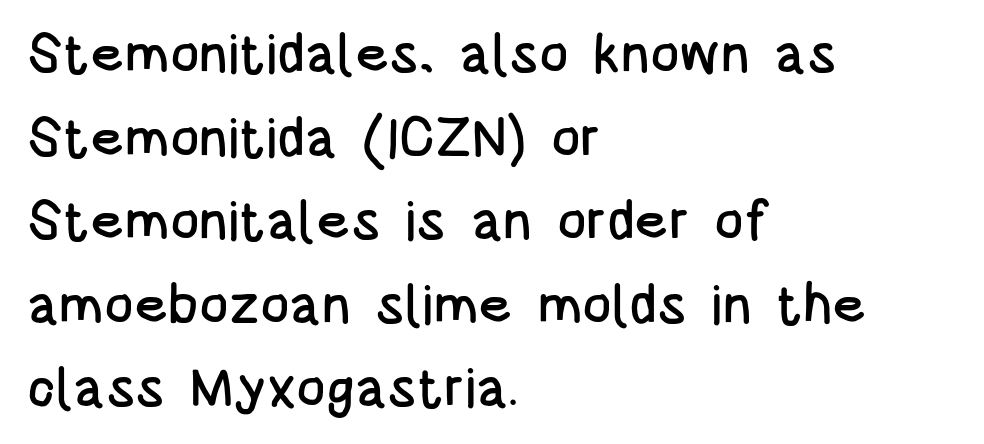
The image shows 55 px condensed sans-serif type, upright; set left-aligned, normal line spacing (1.52x), normal letter spacing, not underlined; low stroke contrast and a large x-height.
